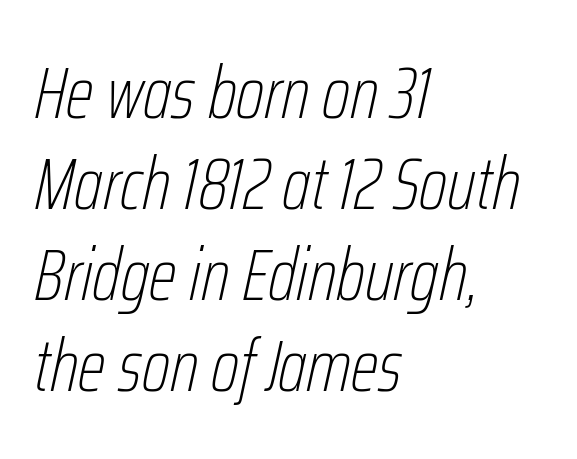
Q: Is the text bold? A: No.
Q: Is the text italic (slanted)? A: Yes, it leans right by about 12 degrees.
Q: Is the text underlined? A: No.
Q: How is the paragraph aligned? A: Left-aligned.
Q: Is the spacing between letters normal or unusually wide? A: Normal.
Q: Width (condensed, normal, or wide)? A: Condensed.
Q: Stroke contrast? A: Low.
Q: x-height? A: Medium.
Q: Monospaced? A: No.
